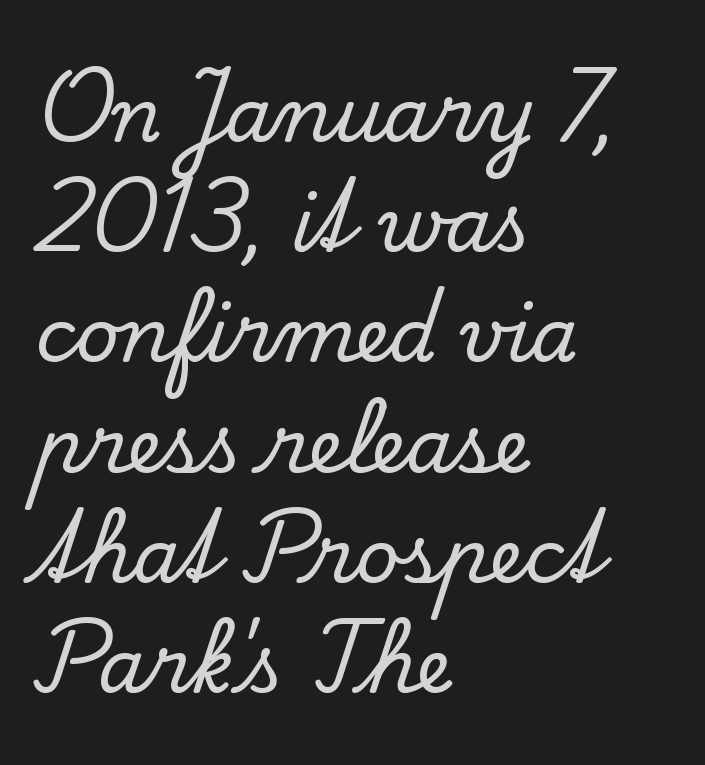
{"serif": "yes", "width": "normal", "stroke_contrast": "low", "x_height": "small", "monospaced": "no", "underline": "no", "align": "left", "line_spacing": "normal", "line_spacing_ratio": 1.47, "letter_spacing": "normal", "letter_spacing_em": 0.0, "glyph_px": 75}
